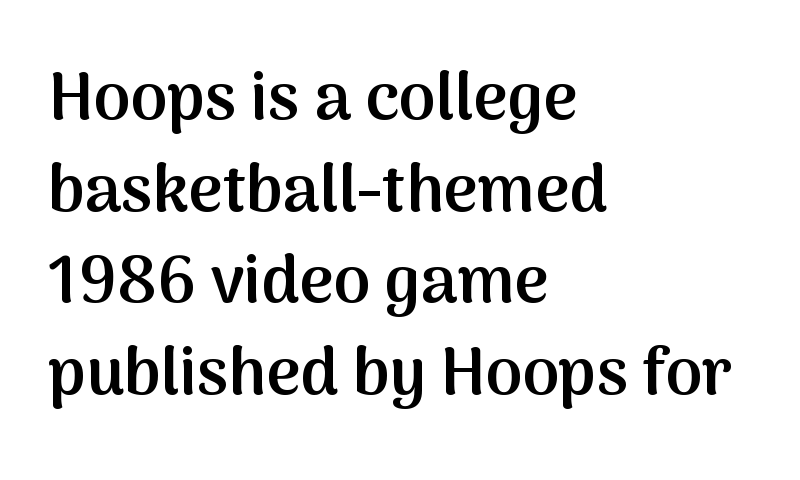
Q: Is the text bold? A: Semi-bold.
Q: Is the text italic (slanted)? A: No, it is upright.
Q: Is the typeface a serif or a sans-serif typeface? A: Sans-serif.
Q: Is the text underlined? A: No.
Q: How is the paragraph aligned? A: Left-aligned.
Q: Is the spacing between letters normal or unusually wide? A: Normal.
Q: Is the spacing between lines tight, normal or loose? A: Normal.
Q: Width (condensed, normal, or wide)? A: Normal.
Q: Stroke contrast? A: Medium.
Q: x-height? A: Medium.
Q: Monospaced? A: No.
